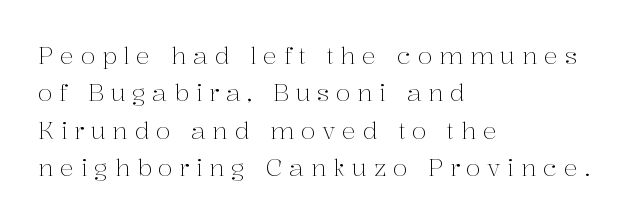
The image shows 24 px text type, upright; set left-aligned, normal line spacing (1.56x), unusually wide letter spacing (+0.27 em), not underlined.
